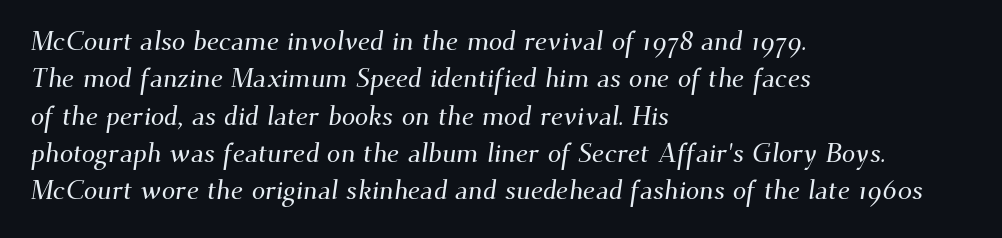
The image shows 27 px text type; set left-aligned, normal line spacing (1.38x), normal letter spacing, not underlined.
